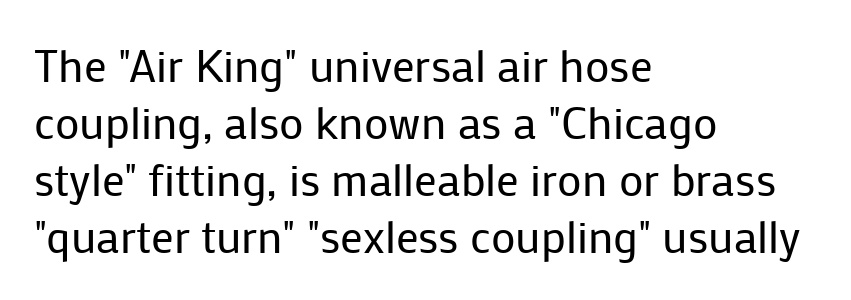
Q: Is the text bold? A: No.
Q: Is the text italic (slanted)? A: No, it is upright.
Q: Is the typeface a serif or a sans-serif typeface? A: Sans-serif.
Q: Is the text underlined? A: No.
Q: How is the paragraph aligned? A: Left-aligned.
Q: Is the spacing between letters normal or unusually wide? A: Normal.
Q: Is the spacing between lines tight, normal or loose? A: Normal.
Q: Width (condensed, normal, or wide)? A: Normal.
Q: Stroke contrast? A: Low.
Q: x-height? A: Medium.
Q: Monospaced? A: No.
